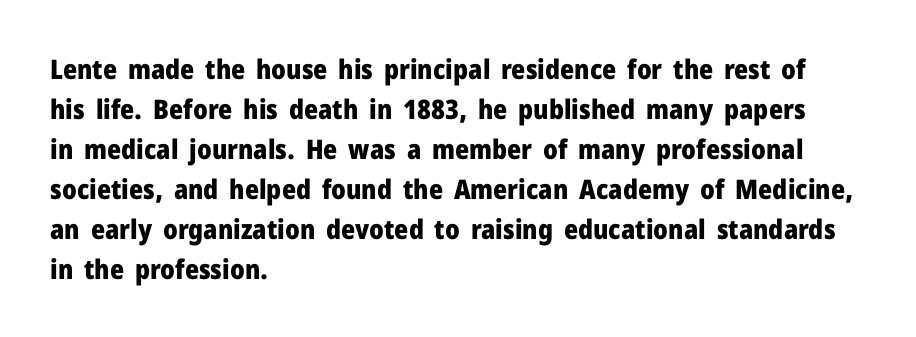
{"italic": "no", "bold": "yes", "underline": "no", "align": "left", "line_spacing": "normal", "line_spacing_ratio": 1.48, "letter_spacing": "normal", "letter_spacing_em": 0.0, "glyph_px": 27}
